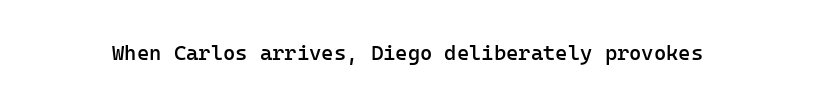
{"italic": "no", "bold": "semi", "underline": "no", "letter_spacing": "normal", "letter_spacing_em": 0.0, "glyph_px": 21}
